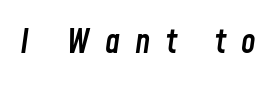
Q: Is the text bold? A: Semi-bold.
Q: Is the text italic (slanted)? A: Yes, it leans right by about 8 degrees.
Q: Is the text underlined? A: No.
Q: Is the spacing between letters normal or unusually wide? A: Unusually wide.
Q: Width (condensed, normal, or wide)? A: Condensed.
Q: Stroke contrast? A: Low.
Q: x-height? A: Medium.
Q: Monospaced? A: No.
